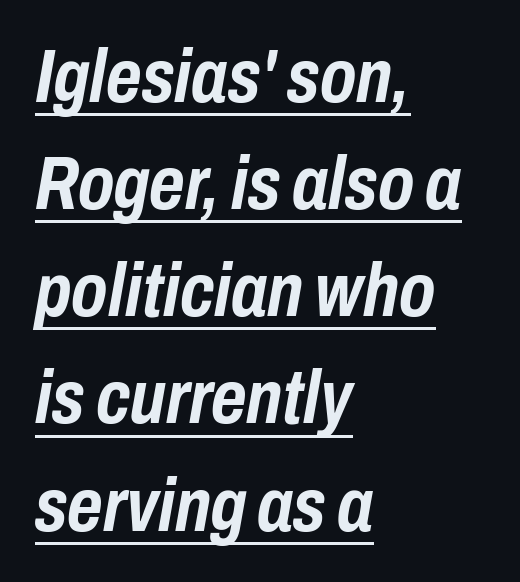
Q: Is the text bold? A: Yes.
Q: Is the text italic (slanted)? A: Yes, it leans right by about 10 degrees.
Q: Is the text underlined? A: Yes.
Q: How is the paragraph aligned? A: Left-aligned.
Q: Is the spacing between letters normal or unusually wide? A: Normal.
Q: Is the spacing between lines tight, normal or loose? A: Normal.
Q: Width (condensed, normal, or wide)? A: Condensed.
Q: Stroke contrast? A: Low.
Q: x-height? A: Medium.
Q: Monospaced? A: No.
